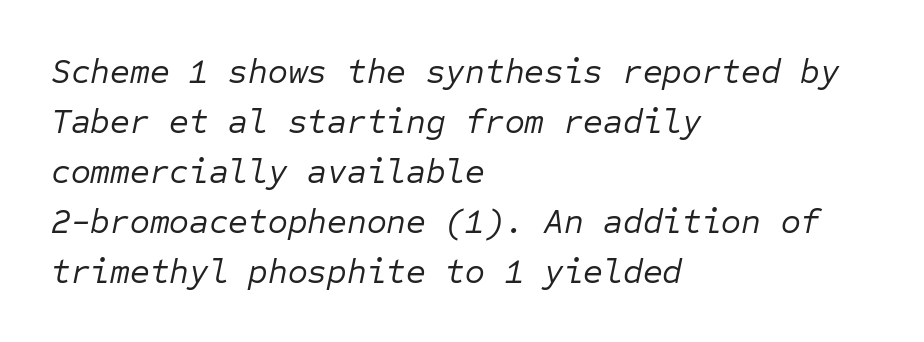
{"italic": "yes", "lean": "right", "slant_degrees": 12, "bold": "no", "weight": "regular", "width": "normal", "stroke_contrast": "low", "x_height": "medium", "monospaced": "yes", "underline": "no", "align": "left", "line_spacing": "normal", "line_spacing_ratio": 1.47, "letter_spacing": "normal", "letter_spacing_em": 0.0, "glyph_px": 34}
